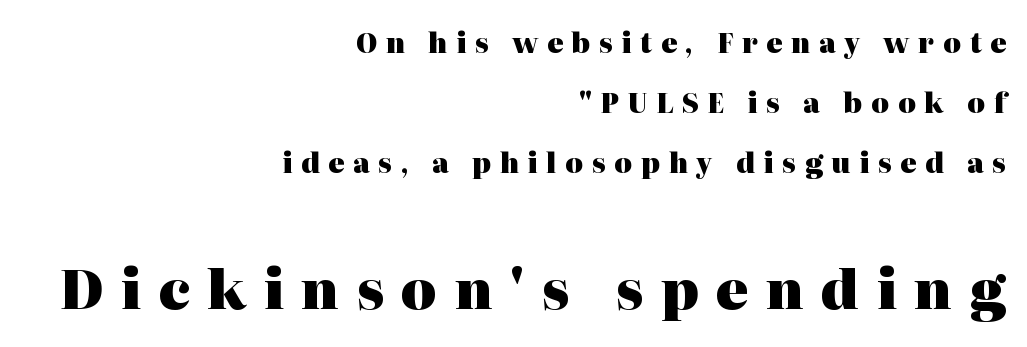
The image shows 54 px heavy serif type, upright; set right-aligned, loose line spacing (2.23x), unusually wide letter spacing (+0.32 em), not underlined; the second (bottom) block is 2.0x larger; high stroke contrast and a medium x-height.
